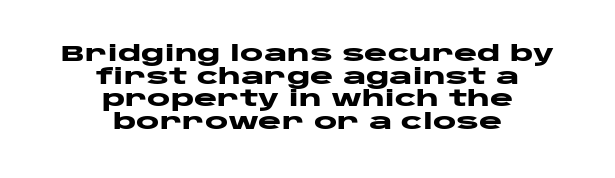
{"italic": "no", "bold": "yes", "underline": "no", "align": "center", "line_spacing": "tight", "line_spacing_ratio": 1.03, "letter_spacing": "normal", "letter_spacing_em": 0.0, "glyph_px": 22}
